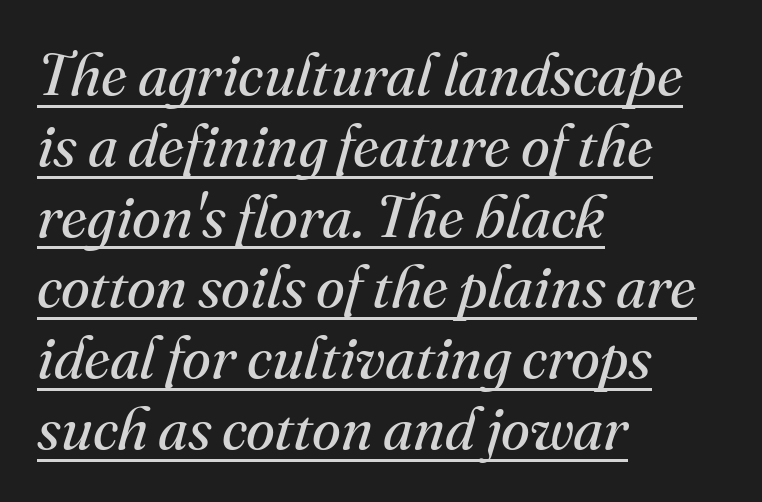
The image shows 59 px regular-weight serif type, italic (leaning right); set left-aligned, line spacing 1.2x, normal letter spacing, underlined; medium stroke contrast and a small x-height.
